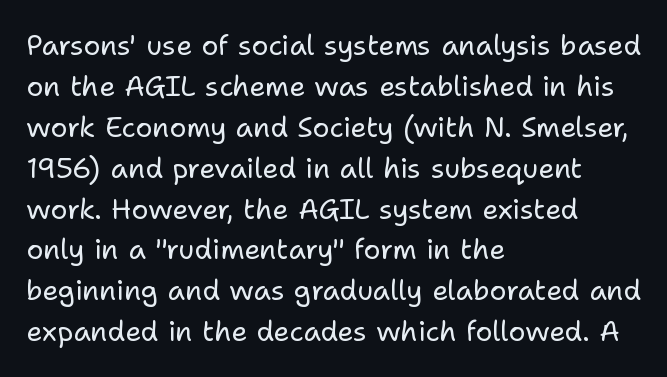
Glance below the letters and you will spot only blank space. These lines are set flush left with a ragged right edge. Upright lettering throughout. Leading matches the norm, producing a regular column.
